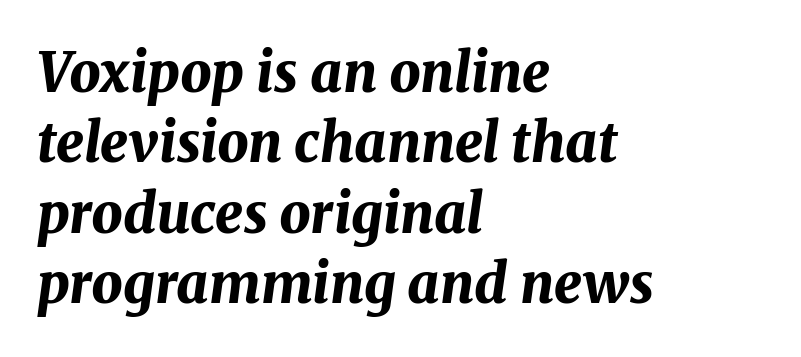
The image shows 55 px bold type, italic (leaning right); set left-aligned, normal line spacing (1.28x), normal letter spacing, not underlined; medium stroke contrast and a medium x-height.
